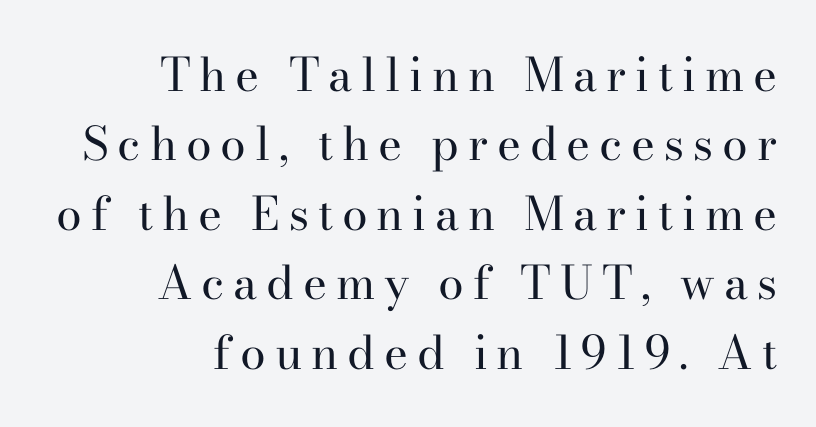
The lettering holds an erect, upright posture throughout. This sample is right-justified, so line beginnings fall wherever the words allow. Character widths vary here, with narrow letters taking less room than wide ones. Weight: in the light-to-regular range. Normally led — the rows are evenly, conventionally spaced. Type without underlining.
